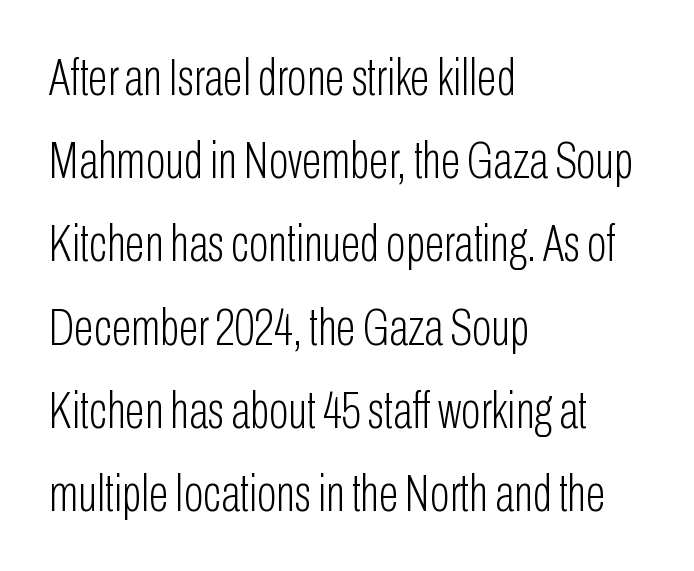
{"serif": "no", "italic": "no", "bold": "no", "weight": "light", "width": "condensed", "stroke_contrast": "low", "x_height": "medium", "monospaced": "no", "underline": "no", "align": "left", "line_spacing": "normal", "line_spacing_ratio": 1.6, "letter_spacing": "normal", "letter_spacing_em": 0.0, "glyph_px": 52}
